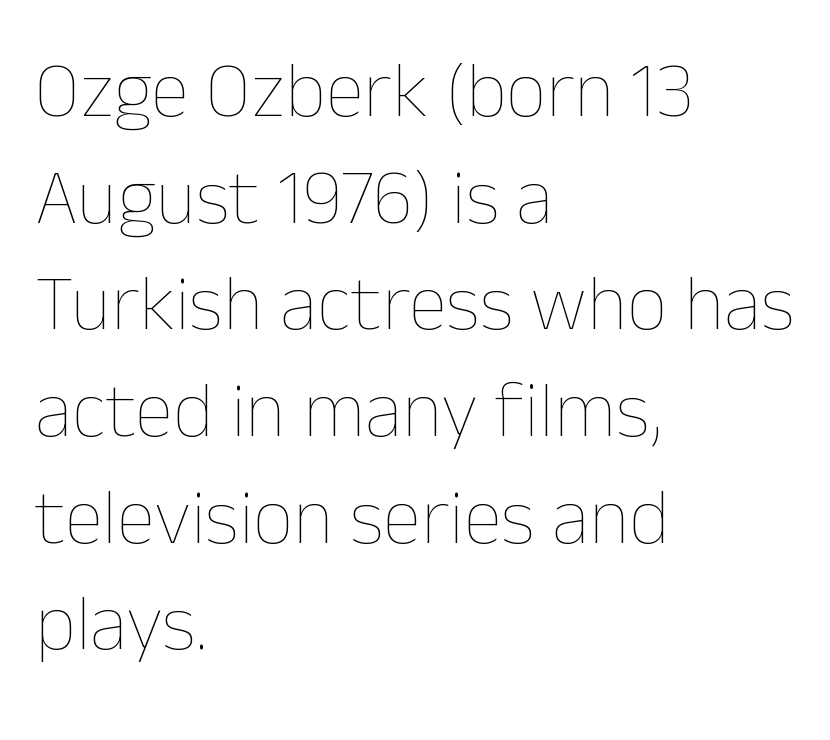
{"italic": "no", "bold": "no", "weight": "thin", "width": "normal", "stroke_contrast": "low", "x_height": "medium", "monospaced": "no", "underline": "no", "align": "left", "line_spacing": "normal", "line_spacing_ratio": 1.35, "letter_spacing": "normal", "letter_spacing_em": 0.0, "glyph_px": 79}
